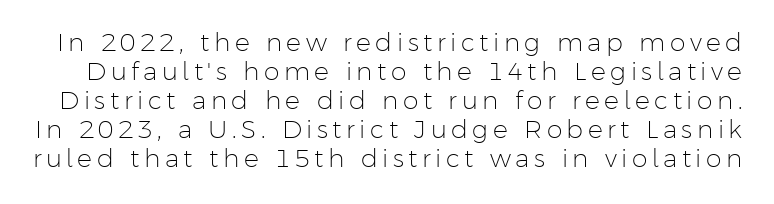
Check the space under the baseline: it is left empty. You can tell it's not italic because the verticals are truly vertical. Unbolded letterforms with no extra heft.
